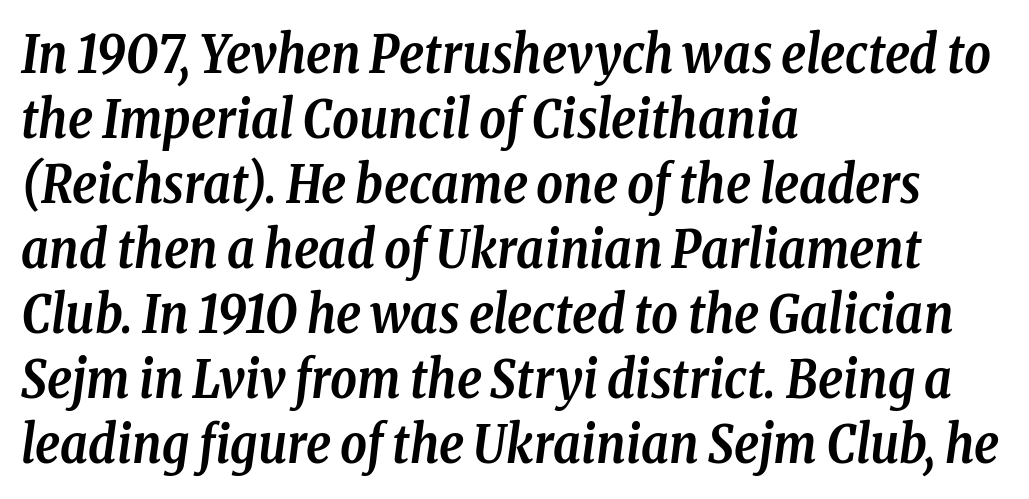
The image shows 52 px semibold, condensed serif type, italic (leaning right); set left-aligned, normal line spacing (1.25x), normal letter spacing, not underlined; low stroke contrast and a medium x-height.
